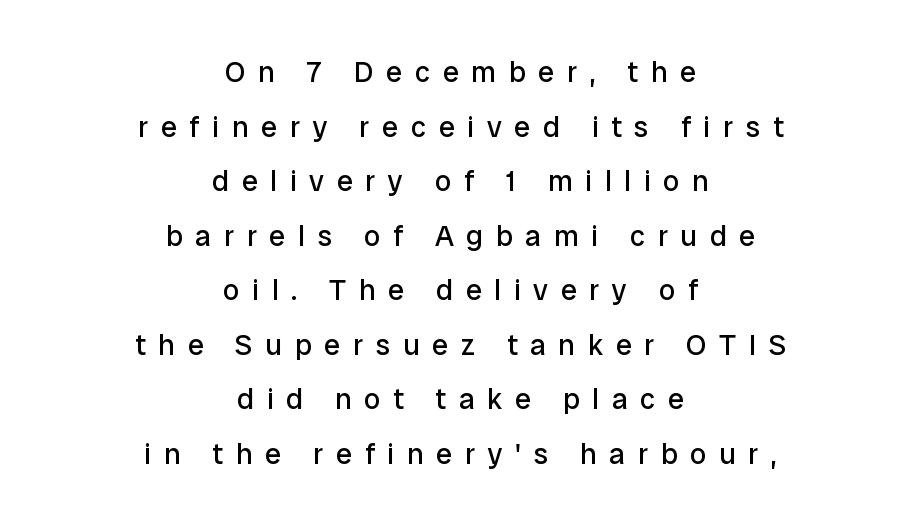
Q: Is the text bold? A: No.
Q: Is the text italic (slanted)? A: No, it is upright.
Q: Is the typeface a serif or a sans-serif typeface? A: Sans-serif.
Q: Is the text underlined? A: No.
Q: How is the paragraph aligned? A: Centered.
Q: Is the spacing between letters normal or unusually wide? A: Unusually wide.
Q: Width (condensed, normal, or wide)? A: Normal.
Q: Stroke contrast? A: Low.
Q: x-height? A: Medium.
Q: Monospaced? A: No.
